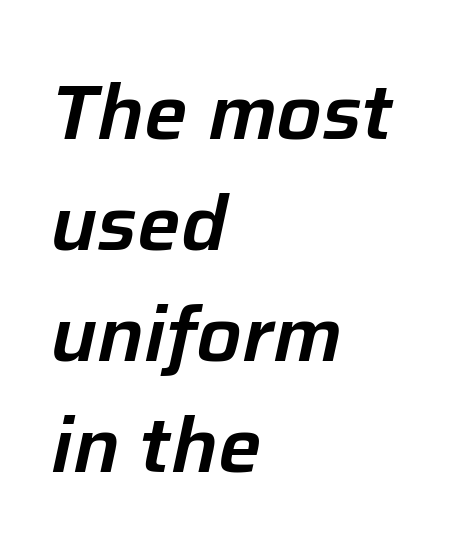
The passage shown stacks its lines at a standard gap. Short note: letters normally spaced. The area under the type is left untouched. Compared with a centered layout, this one pins lines to the left instead. Looks like regular typesetting: each glyph gets only the width it needs.
